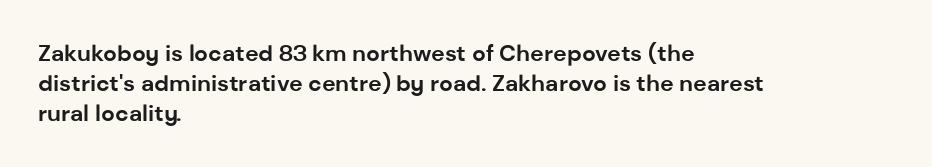
The image shows 23 px bold type, upright; set left-aligned, normal line spacing (1.3x), normal letter spacing, not underlined.
